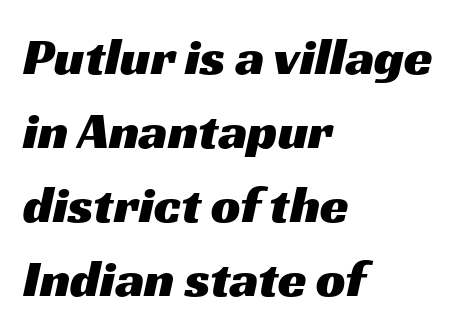
{"serif": "no", "width": "wide", "stroke_contrast": "medium", "x_height": "medium", "monospaced": "no", "underline": "no", "align": "left", "line_spacing": "normal", "line_spacing_ratio": 1.42, "letter_spacing": "normal", "letter_spacing_em": 0.0, "glyph_px": 52}
